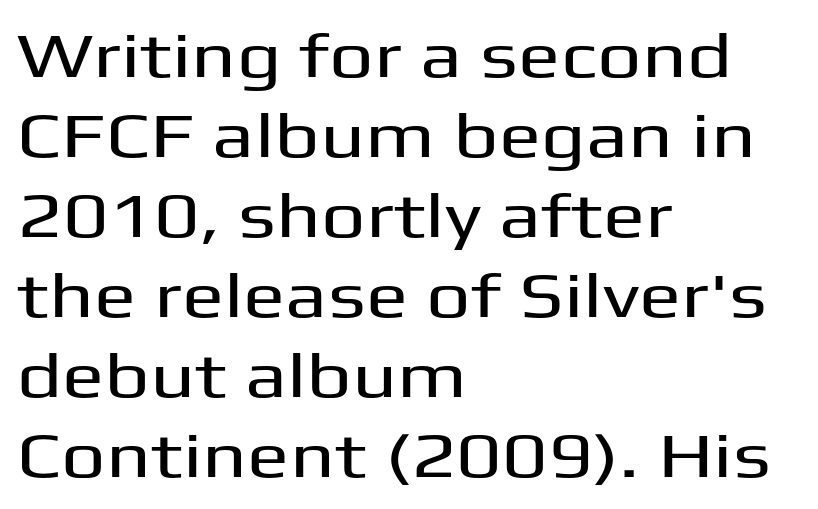
The image shows 63 px wide sans-serif type, upright; set left-aligned, normal line spacing (1.27x), normal letter spacing, not underlined; medium stroke contrast and a medium x-height.
